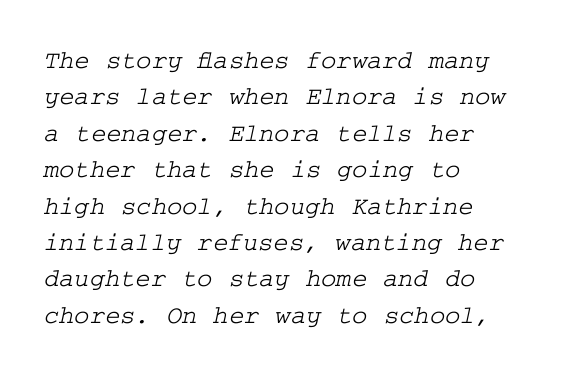
Descenders are the only things crossing below the line. The space between consecutive lines is moderate. Reading down the block, your eye returns to a fixed left position each line. Look at the tracking — it's just the regular setting, nothing added.
